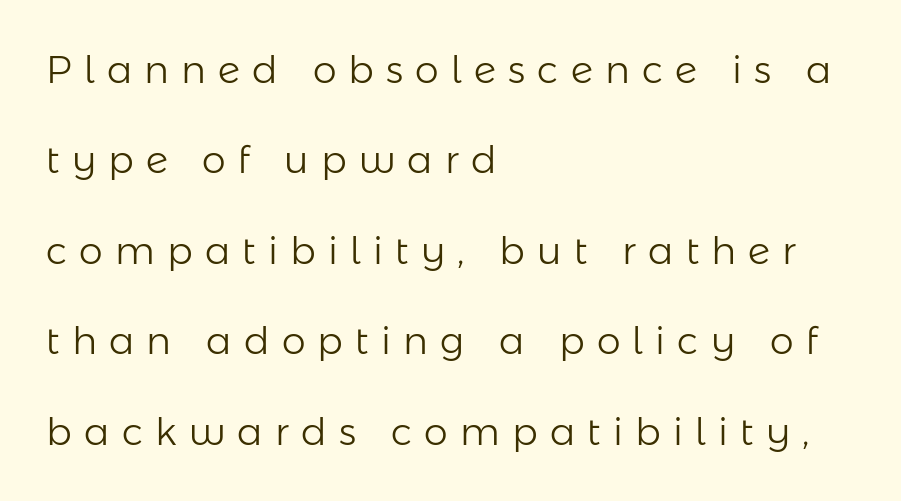
Q: Is the text bold? A: No.
Q: Is the text italic (slanted)? A: No, it is upright.
Q: Is the typeface a serif or a sans-serif typeface? A: Sans-serif.
Q: Is the text underlined? A: No.
Q: How is the paragraph aligned? A: Left-aligned.
Q: Is the spacing between letters normal or unusually wide? A: Unusually wide.
Q: Is the spacing between lines tight, normal or loose? A: Loose.
Q: Width (condensed, normal, or wide)? A: Normal.
Q: Stroke contrast? A: Low.
Q: x-height? A: Medium.
Q: Monospaced? A: No.
